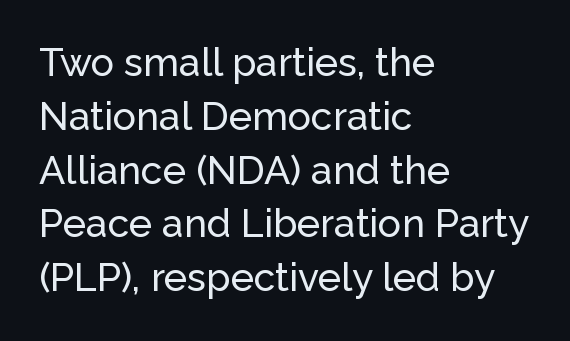
{"serif": "no", "italic": "no", "width": "normal", "stroke_contrast": "low", "x_height": "medium", "monospaced": "no", "underline": "no", "align": "left", "line_spacing": "normal", "line_spacing_ratio": 1.38, "letter_spacing": "normal", "letter_spacing_em": 0.0, "glyph_px": 39}
